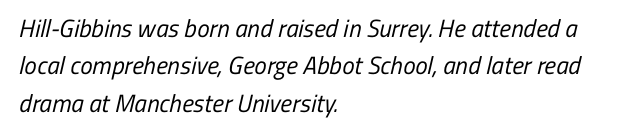
Q: Is the text bold? A: No.
Q: Is the text underlined? A: No.
Q: How is the paragraph aligned? A: Left-aligned.
Q: Is the spacing between letters normal or unusually wide? A: Normal.
Q: Is the spacing between lines tight, normal or loose? A: Normal.
